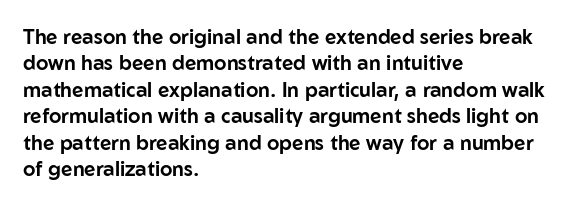
The image shows 20 px text type, upright; set left-aligned, normal line spacing (1.32x), normal letter spacing, not underlined.
